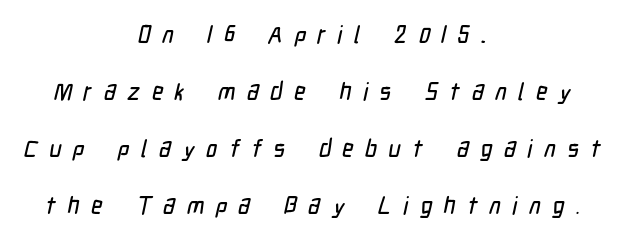
Q: Is the text underlined? A: No.
Q: How is the paragraph aligned? A: Centered.
Q: Is the spacing between letters normal or unusually wide? A: Unusually wide.
Q: Is the spacing between lines tight, normal or loose? A: Loose.
